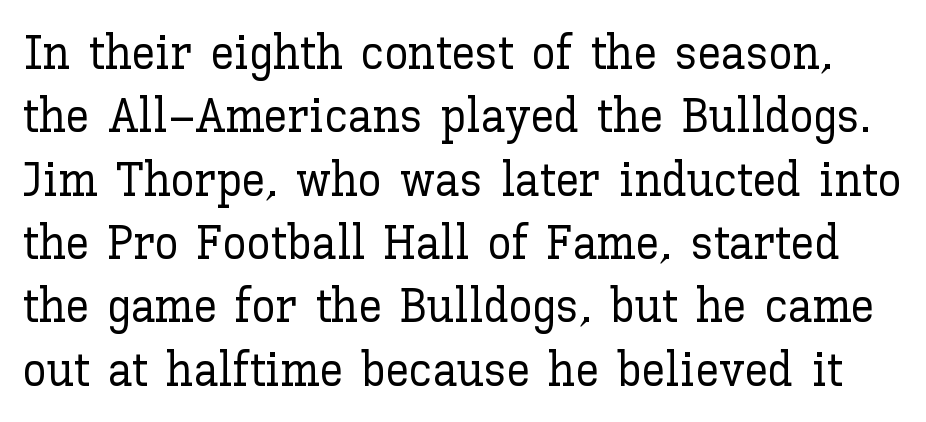
The image shows 48 px text type, upright; set normal line spacing (1.32x), normal letter spacing, not underlined; low stroke contrast and a medium x-height.
